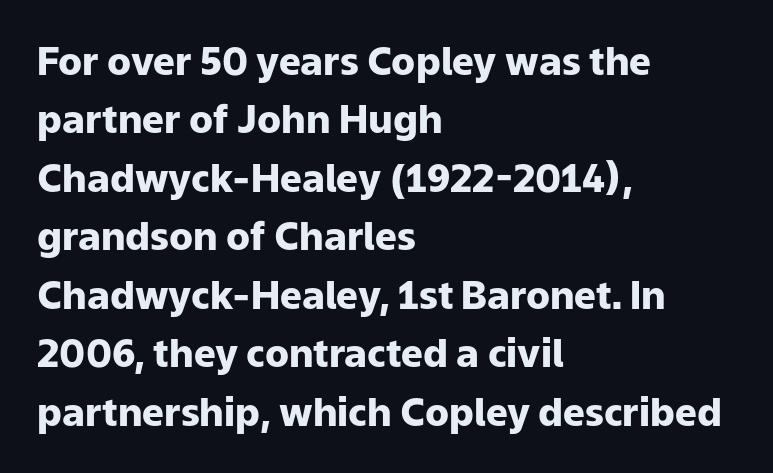
The image shows 39 px heavy sans-serif type, upright; set left-aligned, normal line spacing (1.5x), normal letter spacing, not underlined; low stroke contrast and a medium x-height.
